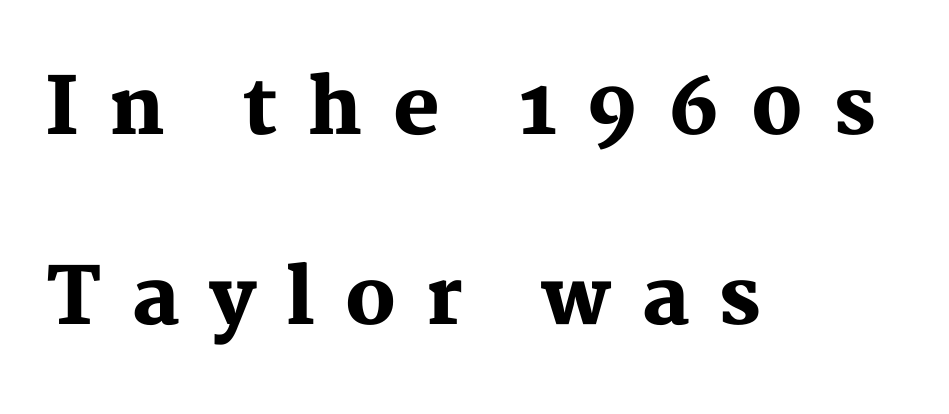
The image shows 78 px heavy serif type, upright; set left-aligned, loose line spacing (2.43x), unusually wide letter spacing (+0.39 em), not underlined; medium stroke contrast and a medium x-height.
